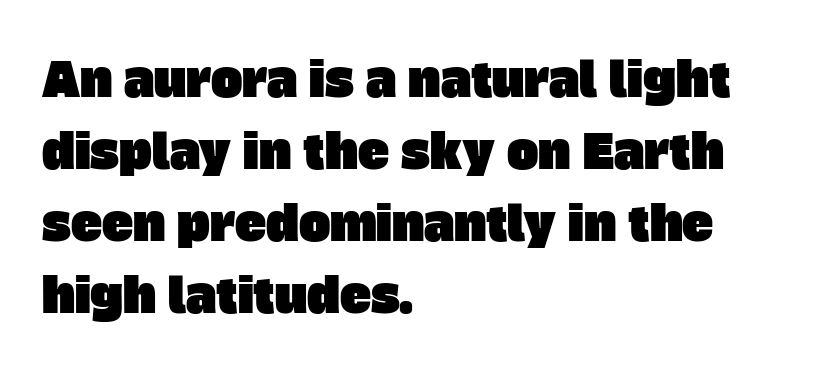
The area under the type is left untouched. Think of a printed novel: that variable character pitch is what you see here. There is no visible air inserted between adjacent glyphs. Baseline-to-baseline distance is the conventional proportion of letter height.
